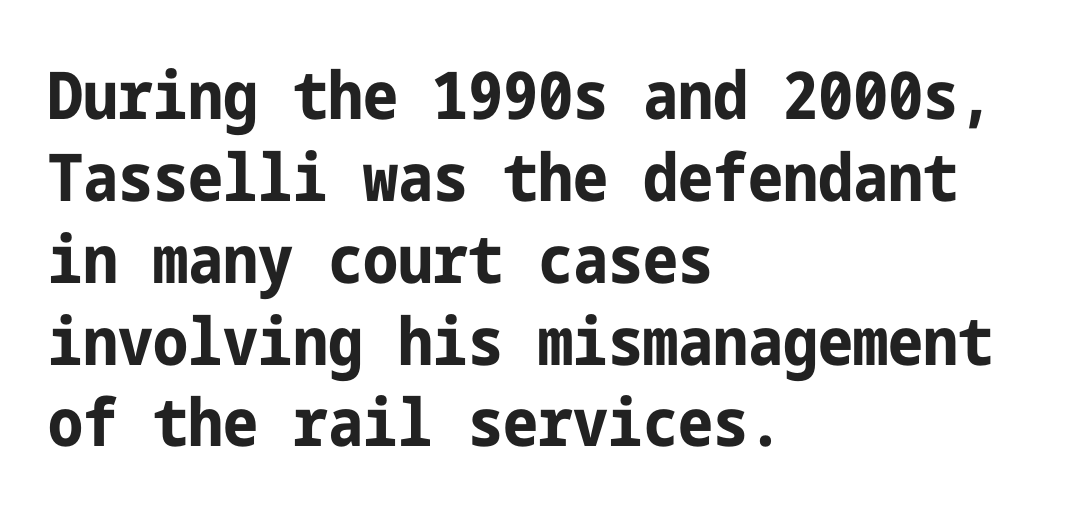
This sample uses a sans-serif face. Reading down the block, your eye returns to a fixed left position each line. Stroke thickness is high; the sample reads as a true bold. Is there any slant? The stems are plumb.
